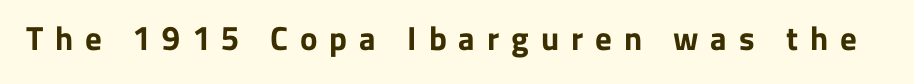
The image shows 33 px bold sans-serif type, upright; set unusually wide letter spacing (+0.36 em), not underlined; low stroke contrast and a medium x-height.
